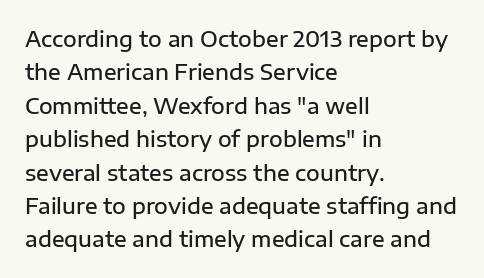
{"italic": "no", "bold": "semi", "underline": "no", "align": "left", "line_spacing": "normal", "line_spacing_ratio": 1.59, "letter_spacing": "normal", "letter_spacing_em": 0.0, "glyph_px": 21}
